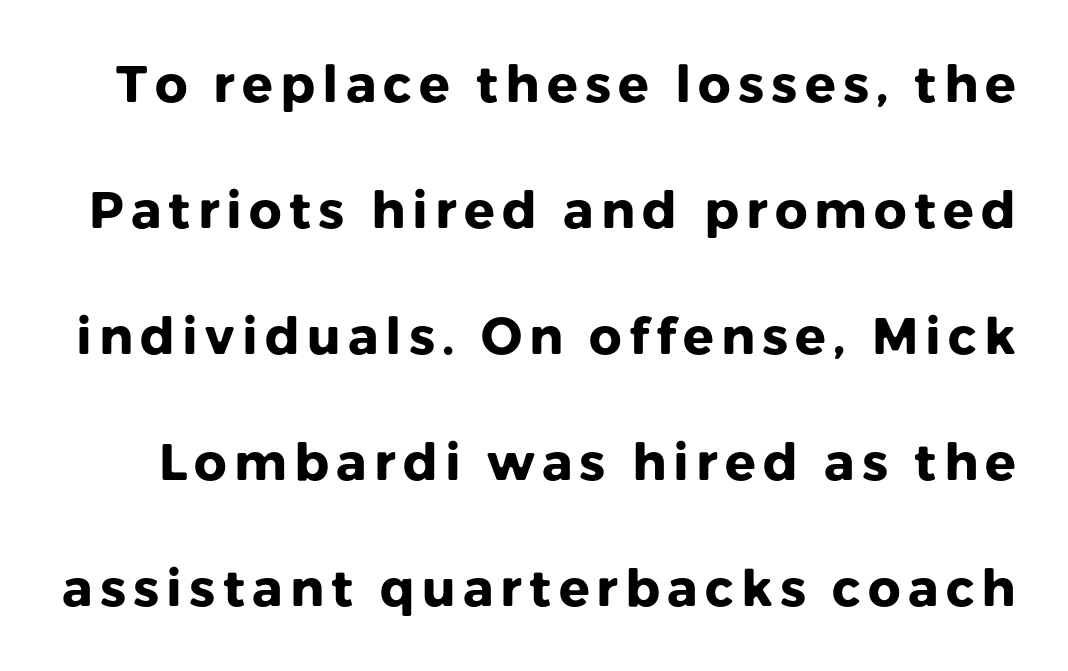
The image shows 51 px heavy sans-serif type, upright; set loose line spacing (2.47x), not underlined; low stroke contrast and a medium x-height.
